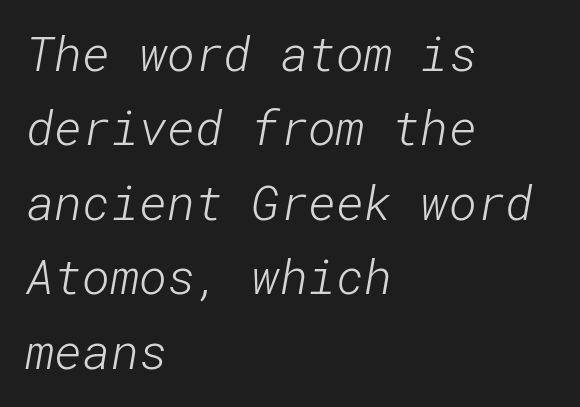
{"serif": "no", "bold": "no", "weight": "light", "width": "normal", "stroke_contrast": "low", "x_height": "medium", "underline": "no", "align": "left", "line_spacing": "normal", "line_spacing_ratio": 1.55, "letter_spacing": "normal", "letter_spacing_em": 0.0, "glyph_px": 48}
